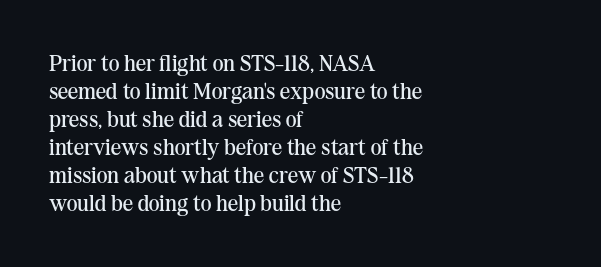
The image shows 23 px text type, upright; set left-aligned, line spacing 1.22x, normal letter spacing, not underlined.
